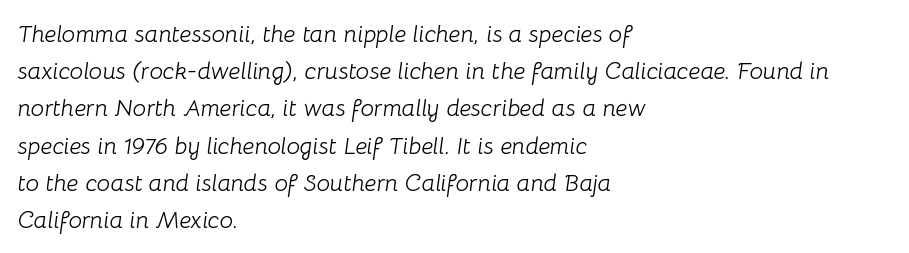
The image shows 24 px text type, italic (leaning right); set left-aligned, normal line spacing (1.55x), normal letter spacing, not underlined.
